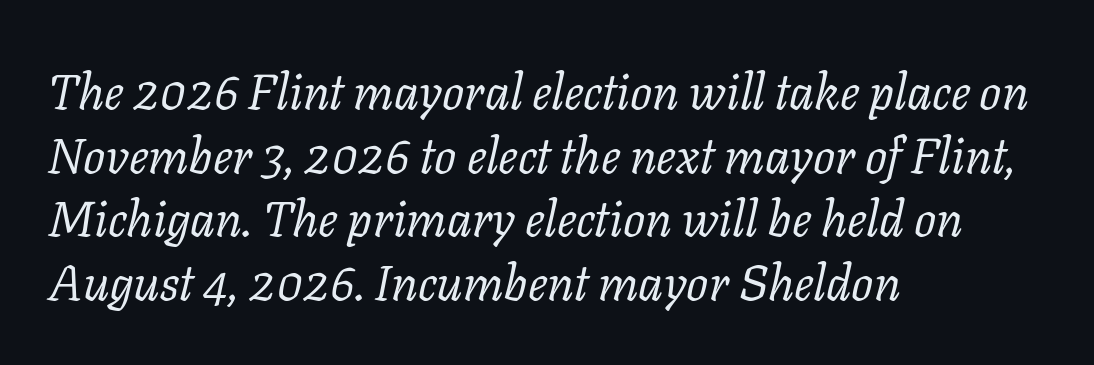
{"serif": "yes", "italic": "yes", "lean": "right", "slant_degrees": 11, "bold": "no", "weight": "regular", "width": "normal", "stroke_contrast": "low", "x_height": "medium", "monospaced": "no", "underline": "no", "align": "left", "line_spacing": "normal", "line_spacing_ratio": 1.3, "letter_spacing": "normal", "letter_spacing_em": 0.0, "glyph_px": 49}
